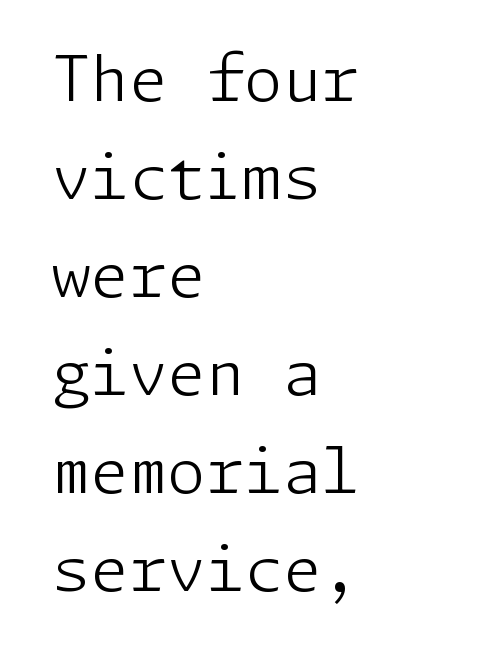
Q: Is the text bold? A: No.
Q: Is the text italic (slanted)? A: No, it is upright.
Q: Is the typeface a serif or a sans-serif typeface? A: Sans-serif.
Q: Is the text underlined? A: No.
Q: How is the paragraph aligned? A: Left-aligned.
Q: Is the spacing between letters normal or unusually wide? A: Normal.
Q: Is the spacing between lines tight, normal or loose? A: Normal.
Q: Width (condensed, normal, or wide)? A: Normal.
Q: Stroke contrast? A: Low.
Q: x-height? A: Medium.
